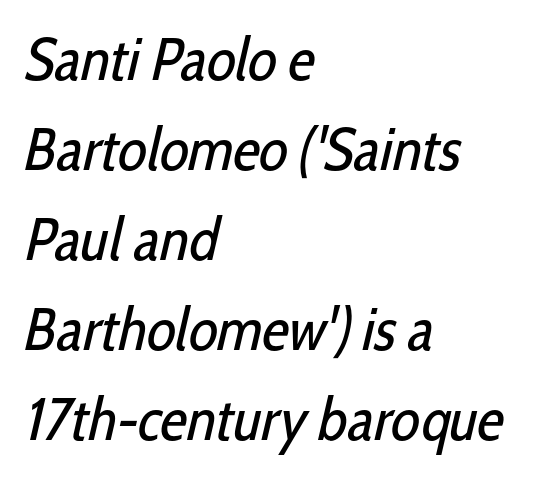
The passage shown is typed in a proportional face where columns would drift. Caption: multi-line text, flush left, ragged right. The passage shown has conventional tracking throughout. Vertical stems look standard width or narrower in stroke. Letters rest on an invisible, unmarked baseline.
